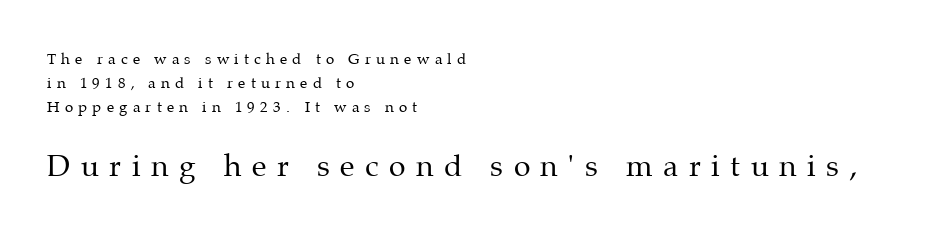
Nope, not italic — everything's standing straight. Which margin do the lines hug? The left one — the right edge is uneven. The line-height multiplier appears to be the usual default. The rendering uses natural spacing where letterforms have individual widths. The rendering inserts visible extra space after every character.
